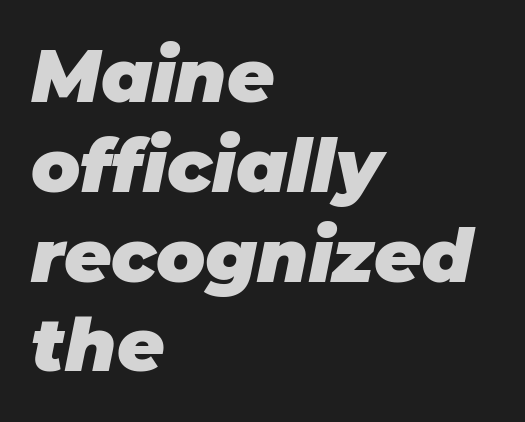
The image shows 73 px heavy type, italic (leaning right); set left-aligned, line spacing 1.23x, normal letter spacing, not underlined; low stroke contrast and a large x-height.
